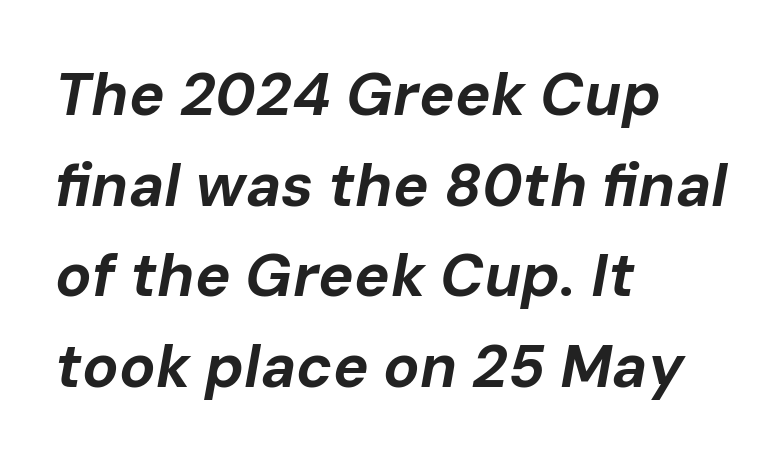
The setting favours the left margin, as ordinary paragraphs usually do. The rendering keeps characters at their native spacing. How heavy is the stroke? Heavy — this is a bold. The passage shown is typed in a proportional face where columns would drift.
